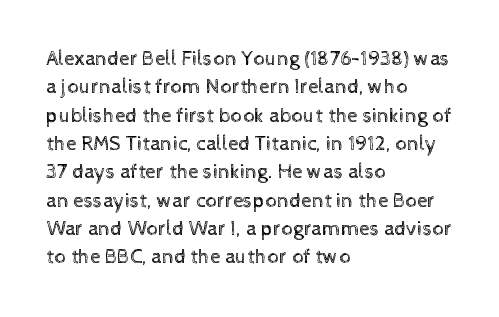
{"italic": "no", "bold": "no", "underline": "no", "align": "left", "line_spacing": "normal", "line_spacing_ratio": 1.35, "letter_spacing": "normal", "letter_spacing_em": 0.0, "glyph_px": 21}
